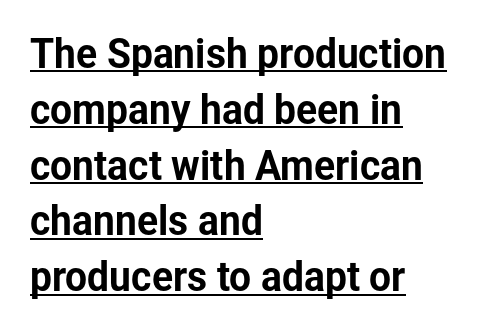
Q: Is the text italic (slanted)? A: No, it is upright.
Q: Is the typeface a serif or a sans-serif typeface? A: Sans-serif.
Q: Is the text underlined? A: Yes.
Q: How is the paragraph aligned? A: Left-aligned.
Q: Is the spacing between letters normal or unusually wide? A: Normal.
Q: Is the spacing between lines tight, normal or loose? A: Normal.
Q: Width (condensed, normal, or wide)? A: Normal.
Q: Stroke contrast? A: Low.
Q: x-height? A: Medium.
Q: Monospaced? A: No.
